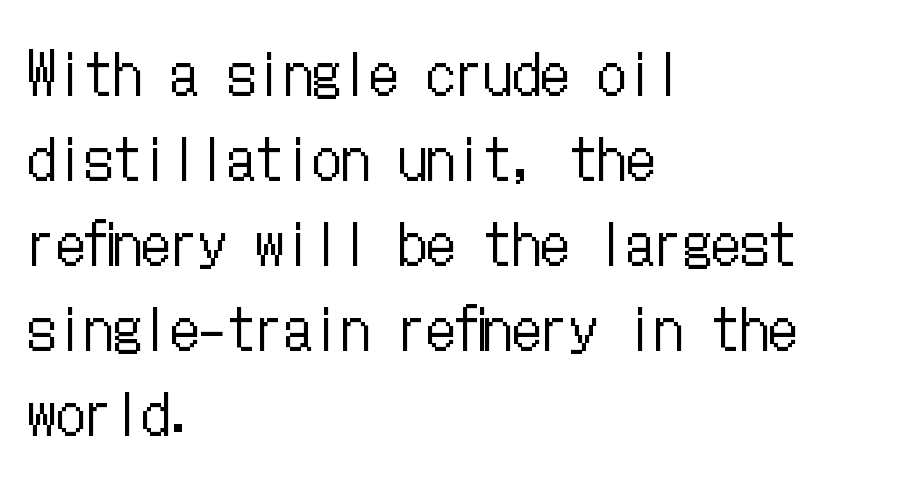
The typesetting does not lean heavy: it is not bold. Posture: straight, roman, zero tilt. Layout note: lines flush left. The gaps between neighbouring characters are ordinary and unremarkable. Horizontal bands of white between lines are of average thickness.
